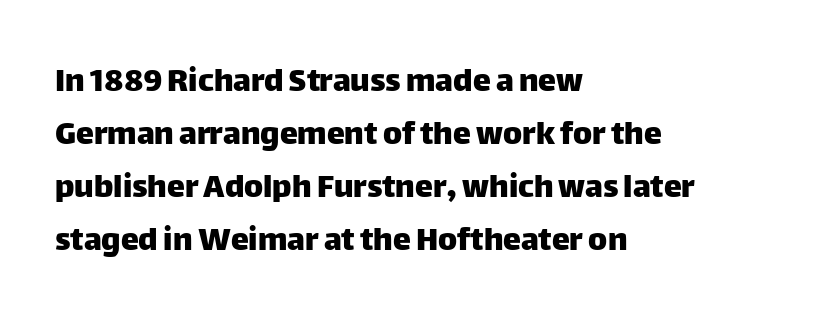
{"serif": "no", "italic": "no", "width": "normal", "stroke_contrast": "low", "x_height": "large", "monospaced": "no", "underline": "no", "align": "left", "line_spacing": "normal", "line_spacing_ratio": 1.47, "letter_spacing": "normal", "letter_spacing_em": 0.0, "glyph_px": 36}
